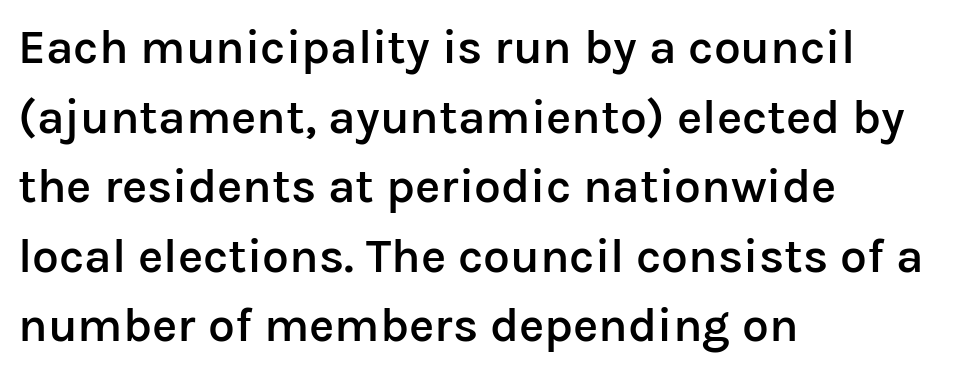
Q: Is the text bold? A: Semi-bold.
Q: Is the text italic (slanted)? A: No, it is upright.
Q: Is the typeface a serif or a sans-serif typeface? A: Sans-serif.
Q: Is the text underlined? A: No.
Q: How is the paragraph aligned? A: Left-aligned.
Q: Is the spacing between letters normal or unusually wide? A: Normal.
Q: Is the spacing between lines tight, normal or loose? A: Normal.
Q: Width (condensed, normal, or wide)? A: Normal.
Q: Stroke contrast? A: Low.
Q: x-height? A: Medium.
Q: Monospaced? A: No.
